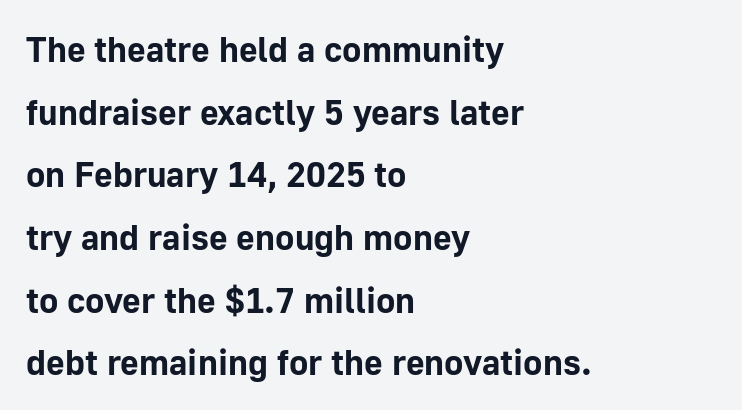
Q: Is the text bold? A: Yes.
Q: Is the text italic (slanted)? A: No, it is upright.
Q: Is the typeface a serif or a sans-serif typeface? A: Sans-serif.
Q: Is the text underlined? A: No.
Q: How is the paragraph aligned? A: Left-aligned.
Q: Is the spacing between letters normal or unusually wide? A: Normal.
Q: Width (condensed, normal, or wide)? A: Normal.
Q: Stroke contrast? A: Low.
Q: x-height? A: Medium.
Q: Monospaced? A: No.
